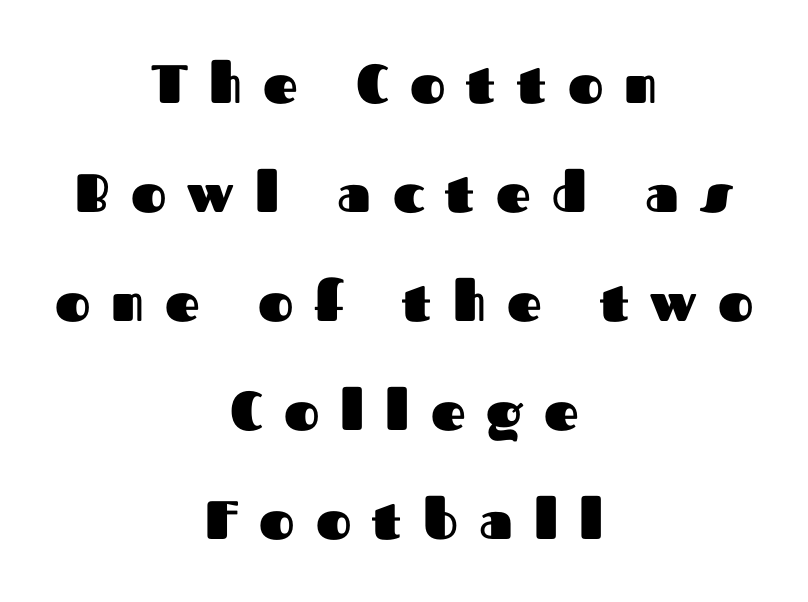
The rendering shows plain stroke endings on the letterforms — a sans-serif design. The lines are quadded center. Honestly, the letter spacing is so wide it's the main thing you notice. Tall strokes in this sample are plumb rather than angled.
